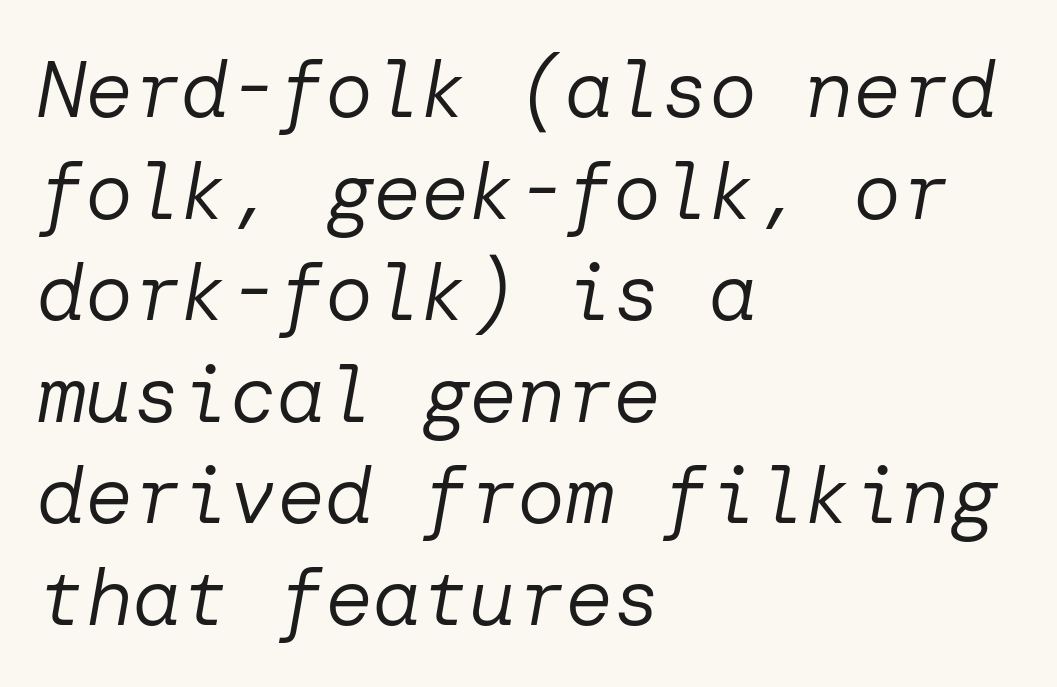
Honestly, the row spacing looks completely unremarkable. The lines are quadded left. Honestly, the letter spacing is just normal — you wouldn't notice it. Weight: not bold — regular or lighter. Lines of text with bare space underneath.
